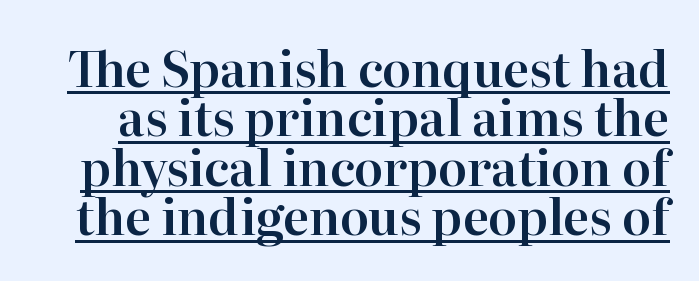
Compared with typical body copy, the letter spacing here is the same. Here the designer chose a conventional face with non-uniform glyph widths. Note: serifs present on the glyphs. Posture: straight, roman, zero tilt.
